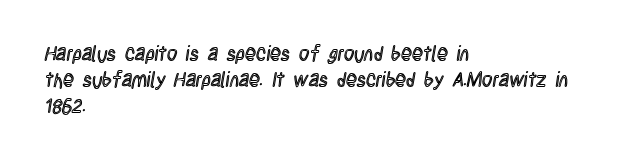
{"underline": "no", "align": "left", "line_spacing": "normal", "line_spacing_ratio": 1.3, "letter_spacing": "normal", "letter_spacing_em": 0.0, "glyph_px": 20}
